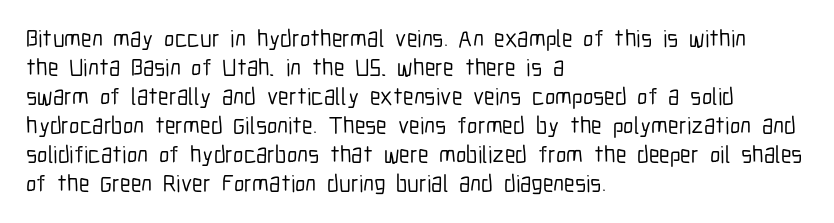
The image shows 24 px text type, upright; set left-aligned, line spacing 1.21x, normal letter spacing, not underlined.
